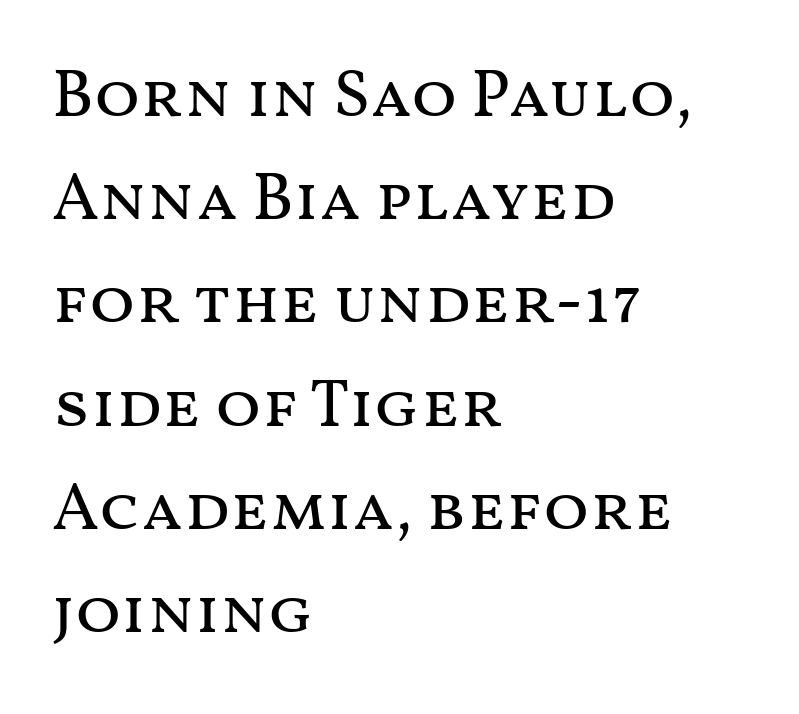
{"italic": "no", "bold": "no", "weight": "regular", "width": "wide", "stroke_contrast": "medium", "x_height": "medium", "monospaced": "no", "underline": "no", "align": "left", "line_spacing": "normal", "line_spacing_ratio": 1.54, "letter_spacing": "normal", "letter_spacing_em": 0.0, "glyph_px": 67}
